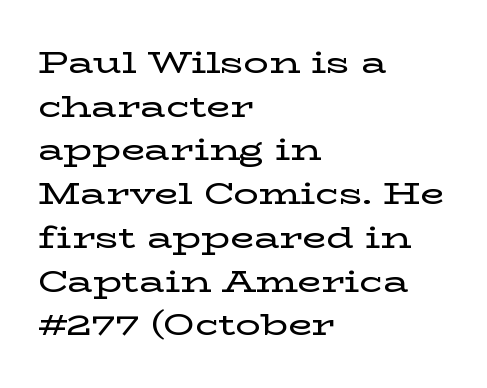
The image shows 31 px wide serif type, upright; set left-aligned, normal line spacing (1.41x), normal letter spacing, not underlined; low stroke contrast and a medium x-height.
